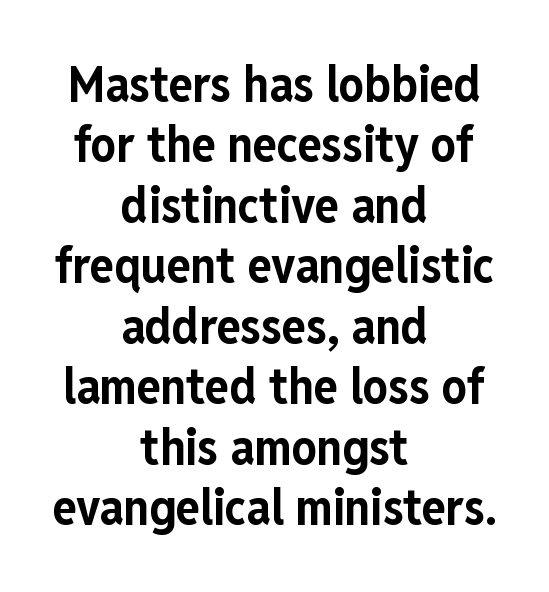
Q: Is the text bold? A: Yes.
Q: Is the text italic (slanted)? A: No, it is upright.
Q: Is the typeface a serif or a sans-serif typeface? A: Sans-serif.
Q: Is the text underlined? A: No.
Q: How is the paragraph aligned? A: Centered.
Q: Is the spacing between letters normal or unusually wide? A: Normal.
Q: Width (condensed, normal, or wide)? A: Condensed.
Q: Stroke contrast? A: Low.
Q: x-height? A: Medium.
Q: Monospaced? A: No.
